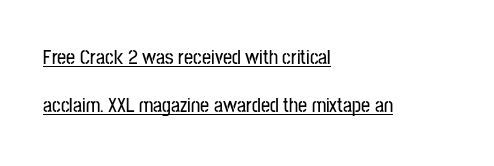
This is roman type, the default non-slanted kind. Honestly, the rows look like they've been pulled way apart. The passage shown has conventional tracking throughout. The rendering anchors every line to the left-hand side. Glance below the letters and you will spot a drawn line.
